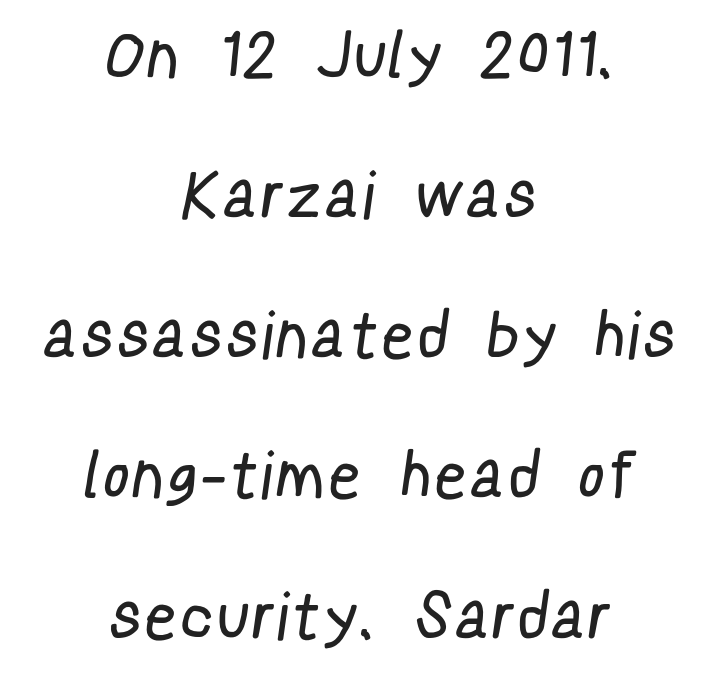
Observe the absence of serifs on each vertical stroke in this sample. This sample has the flowing, uneven cadence of proportional lettering. Check the space under the baseline: it is left empty. The characters are drawn with everyday or finer stroke widths. Centered paragraph, ragged on both sides. Compared with typical paragraphs, the rows here are farther apart.
